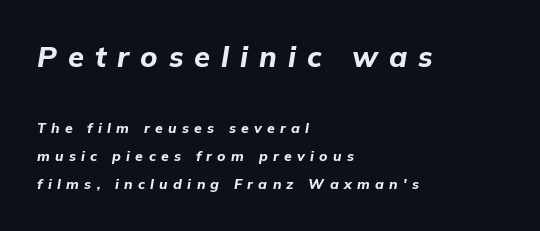
The image shows 29 px bold type, italic (leaning right); set left-aligned, loose line spacing (2.0x), unusually wide letter spacing (+0.38 em), not underlined; the first (top) block is 2.07x larger; low stroke contrast and a medium x-height.
